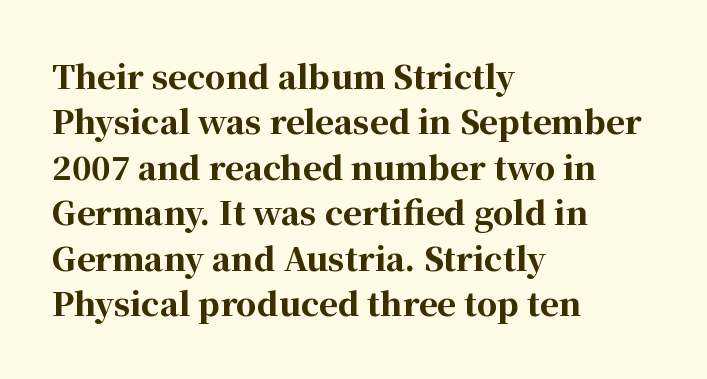
{"serif": "yes", "italic": "no", "bold": "yes", "weight": "bold", "width": "normal", "stroke_contrast": "high", "x_height": "medium", "monospaced": "no", "underline": "no", "align": "left", "line_spacing": "normal", "line_spacing_ratio": 1.42, "letter_spacing": "normal", "letter_spacing_em": 0.0, "glyph_px": 32}
